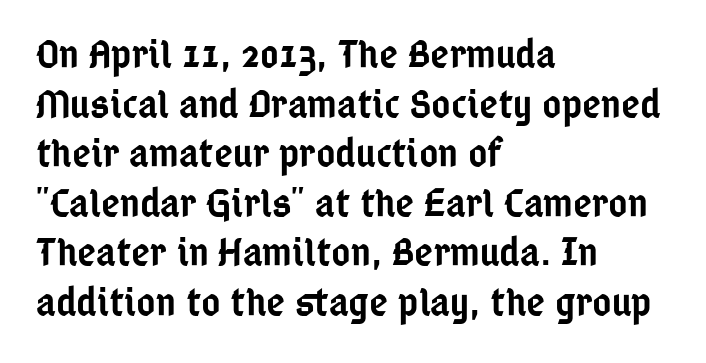
{"serif": "no", "italic": "no", "bold": "semi", "weight": "semibold", "width": "condensed", "stroke_contrast": "low", "x_height": "medium", "monospaced": "no", "underline": "no", "align": "left", "line_spacing_ratio": 1.21, "letter_spacing": "normal", "letter_spacing_em": 0.0, "glyph_px": 41}
